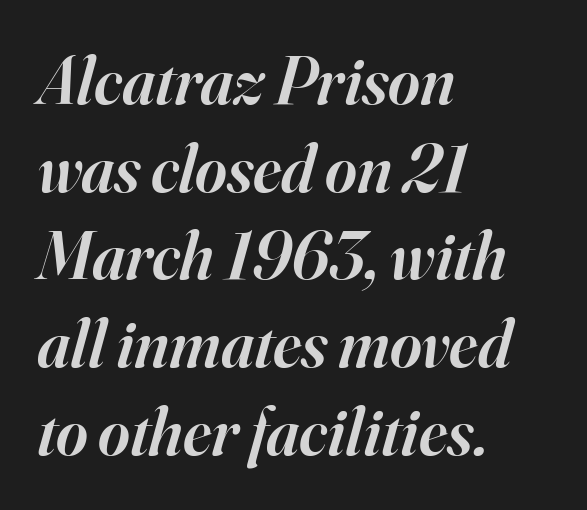
The image shows 68 px semibold serif type, italic (leaning right); set left-aligned, normal line spacing (1.29x), normal letter spacing, not underlined; high stroke contrast and a small x-height.
